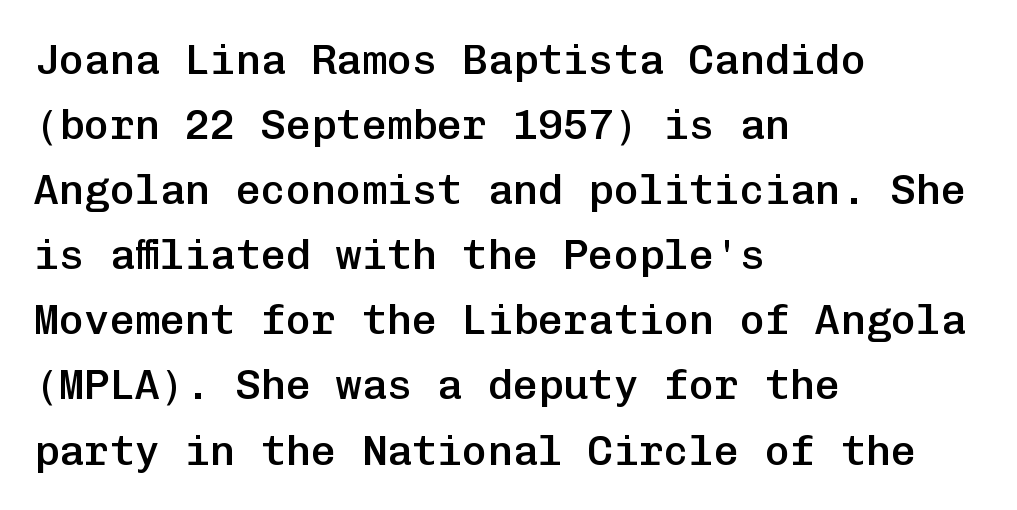
What weight is shown? A semibold, between regular and bold. When letters stand straight like this, we call the style roman or upright. The passage shown stacks its lines at a standard gap. You could count columns in this text — the font is strictly monospaced. How are the letters spaced? Ordinarily, with no added tracking. Teacher's note: observe the even left margin — that is flush-left alignment.
